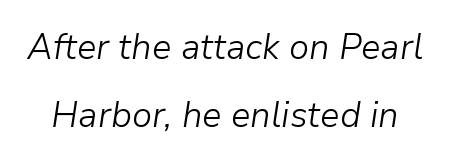
The image shows 35 px light type, italic (leaning right); set loose line spacing (1.94x), normal letter spacing, not underlined; low stroke contrast and a medium x-height.
